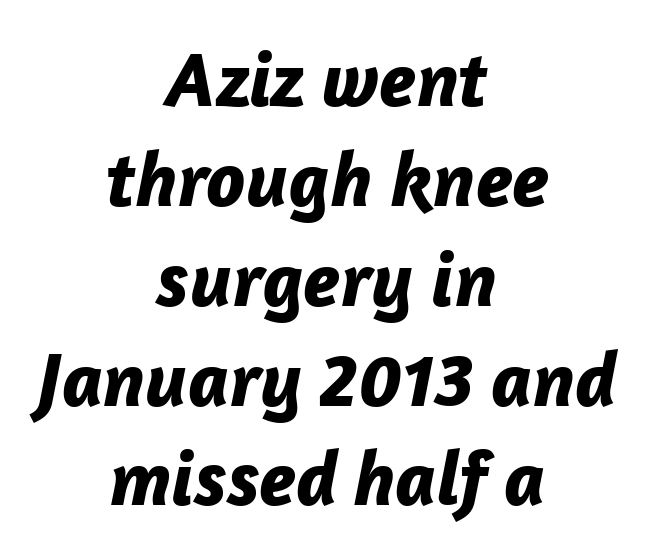
When letters slant like this, we call the style italic. Leading matches the norm, producing a regular column. The face used here is rendered with its standard letterfit. The lines in this sample share a center point and differ in where they start and stop. This rendering features lettering with no underline.
